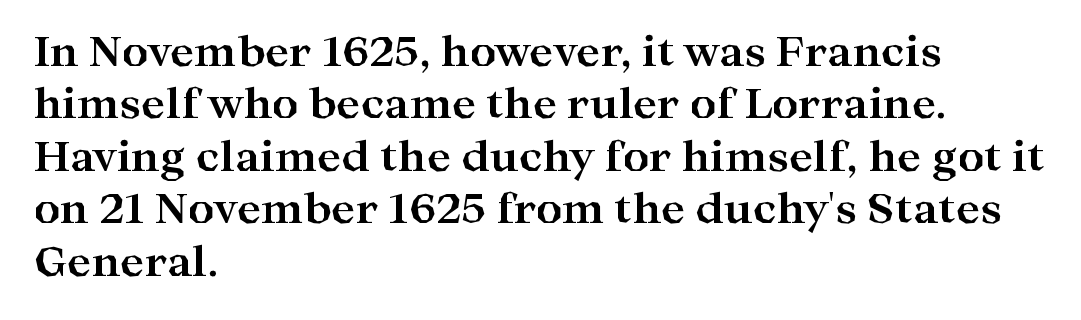
{"serif": "yes", "italic": "no", "bold": "yes", "weight": "bold", "width": "wide", "stroke_contrast": "high", "x_height": "medium", "monospaced": "no", "underline": "no", "align": "left", "line_spacing": "normal", "line_spacing_ratio": 1.28, "letter_spacing": "normal", "letter_spacing_em": 0.0, "glyph_px": 41}
